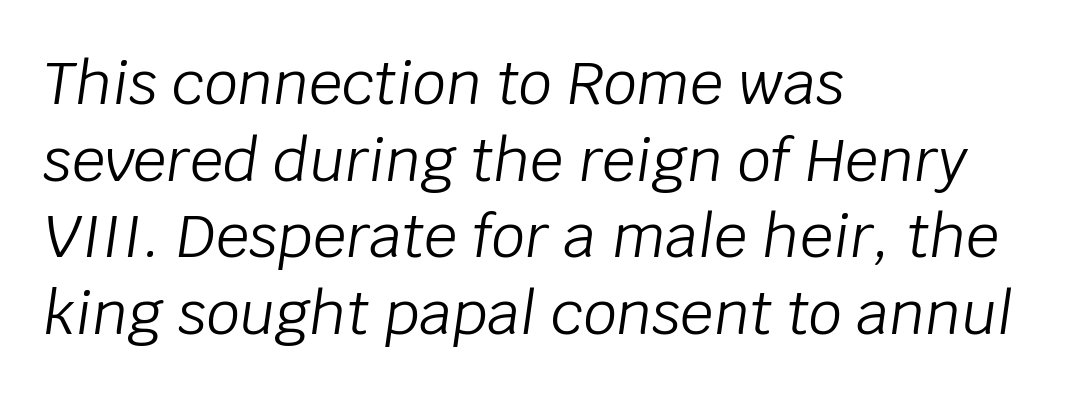
{"italic": "yes", "lean": "right", "slant_degrees": 8, "bold": "no", "weight": "light", "width": "normal", "stroke_contrast": "low", "x_height": "large", "monospaced": "no", "underline": "no", "align": "left", "line_spacing": "normal", "line_spacing_ratio": 1.3, "letter_spacing": "normal", "letter_spacing_em": 0.0, "glyph_px": 59}
